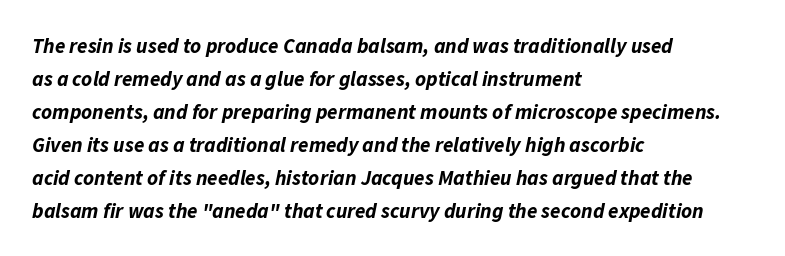
The image shows 21 px bold type, italic (leaning right); set left-aligned, normal line spacing (1.57x), normal letter spacing, not underlined.
